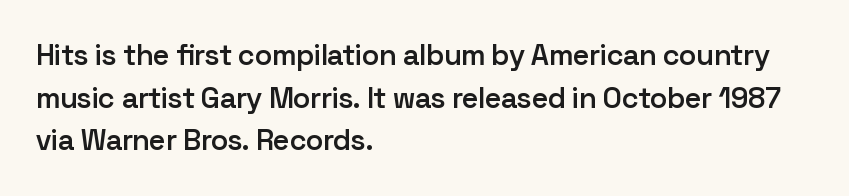
Q: Is the text bold? A: Semi-bold.
Q: Is the text italic (slanted)? A: No, it is upright.
Q: Is the typeface a serif or a sans-serif typeface? A: Sans-serif.
Q: Is the text underlined? A: No.
Q: How is the paragraph aligned? A: Left-aligned.
Q: Is the spacing between letters normal or unusually wide? A: Normal.
Q: Is the spacing between lines tight, normal or loose? A: Normal.
Q: Width (condensed, normal, or wide)? A: Normal.
Q: Stroke contrast? A: Low.
Q: x-height? A: Medium.
Q: Monospaced? A: No.
